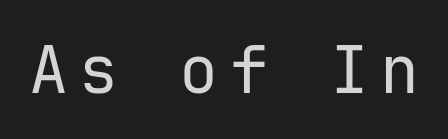
The image shows 65 px regular-weight sans-serif type, upright, monospaced; set not underlined; low stroke contrast and a medium x-height.
